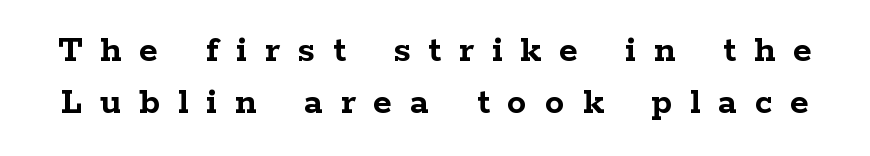
Q: Is the text bold? A: Yes.
Q: Is the text italic (slanted)? A: No, it is upright.
Q: Is the typeface a serif or a sans-serif typeface? A: Serif.
Q: Is the text underlined? A: No.
Q: Is the spacing between letters normal or unusually wide? A: Unusually wide.
Q: Is the spacing between lines tight, normal or loose? A: Normal.
Q: Width (condensed, normal, or wide)? A: Wide.
Q: Stroke contrast? A: Low.
Q: x-height? A: Medium.
Q: Monospaced? A: No.
